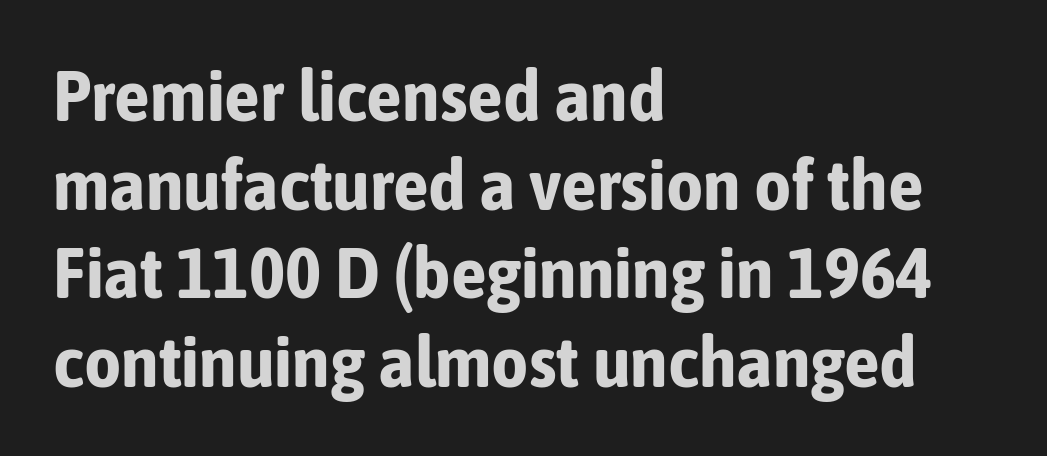
Classification — sans serif. Set as a true bold cut, around the 700 mark. Posture: straight, roman, zero tilt. The rendering anchors every line to the left-hand side. Beneath every word, the page is bare. Looks like regular typesetting: each glyph gets only the width it needs.
